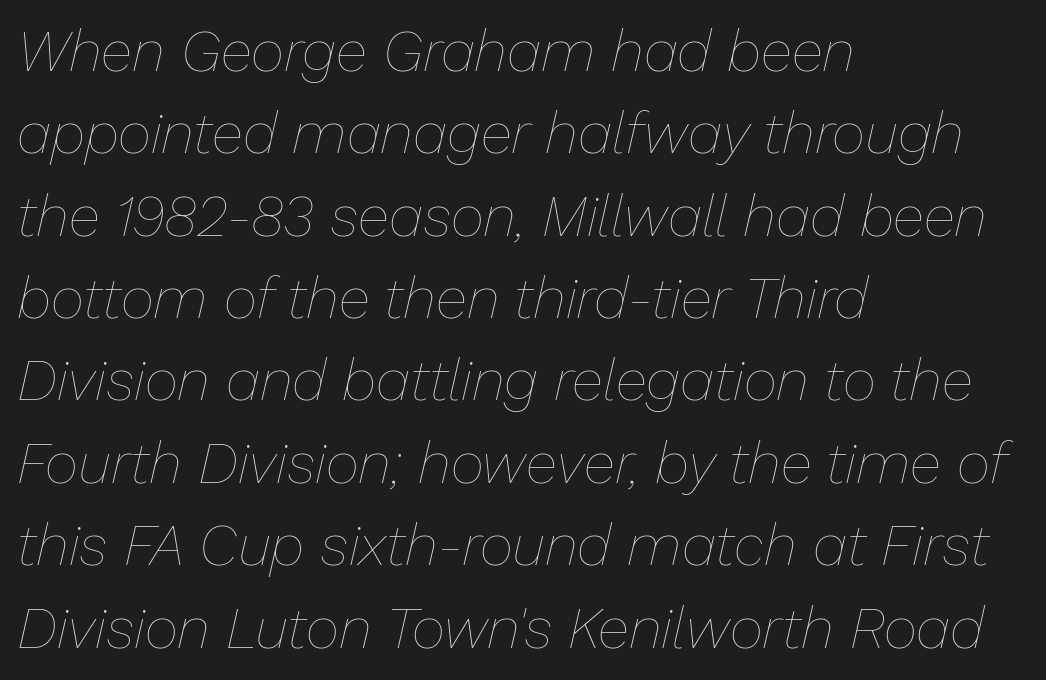
Q: Is the text bold? A: No.
Q: Is the text italic (slanted)? A: Yes, it leans right by about 13 degrees.
Q: Is the text underlined? A: No.
Q: How is the paragraph aligned? A: Left-aligned.
Q: Is the spacing between letters normal or unusually wide? A: Normal.
Q: Is the spacing between lines tight, normal or loose? A: Normal.
Q: Width (condensed, normal, or wide)? A: Normal.
Q: Stroke contrast? A: Low.
Q: x-height? A: Medium.
Q: Monospaced? A: No.
